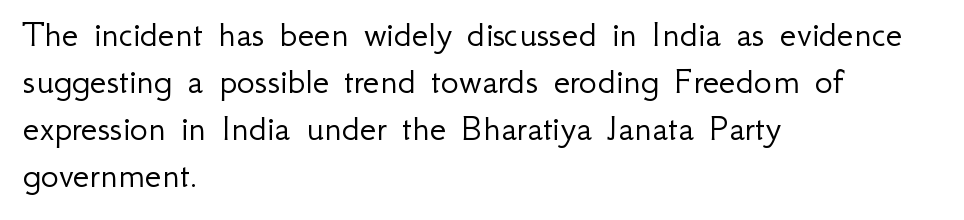
Q: Is the text bold? A: No.
Q: Is the text italic (slanted)? A: No, it is upright.
Q: Is the typeface a serif or a sans-serif typeface? A: Sans-serif.
Q: Is the text underlined? A: No.
Q: How is the paragraph aligned? A: Left-aligned.
Q: Is the spacing between letters normal or unusually wide? A: Normal.
Q: Width (condensed, normal, or wide)? A: Normal.
Q: Stroke contrast? A: Low.
Q: x-height? A: Small.
Q: Monospaced? A: No.
